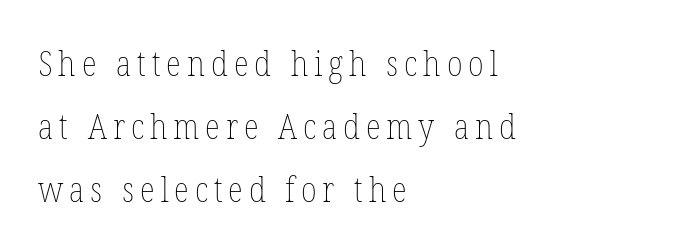
Q: Is the text bold? A: No.
Q: Is the text italic (slanted)? A: No, it is upright.
Q: Is the text underlined? A: No.
Q: How is the paragraph aligned? A: Left-aligned.
Q: Width (condensed, normal, or wide)? A: Condensed.
Q: Stroke contrast? A: Low.
Q: x-height? A: Medium.
Q: Monospaced? A: No.
